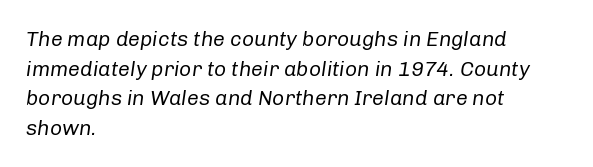
{"italic": "yes", "lean": "right", "slant_degrees": 8, "bold": "no", "underline": "no", "align": "left", "line_spacing": "normal", "line_spacing_ratio": 1.41, "letter_spacing": "normal", "letter_spacing_em": 0.0, "glyph_px": 21}
